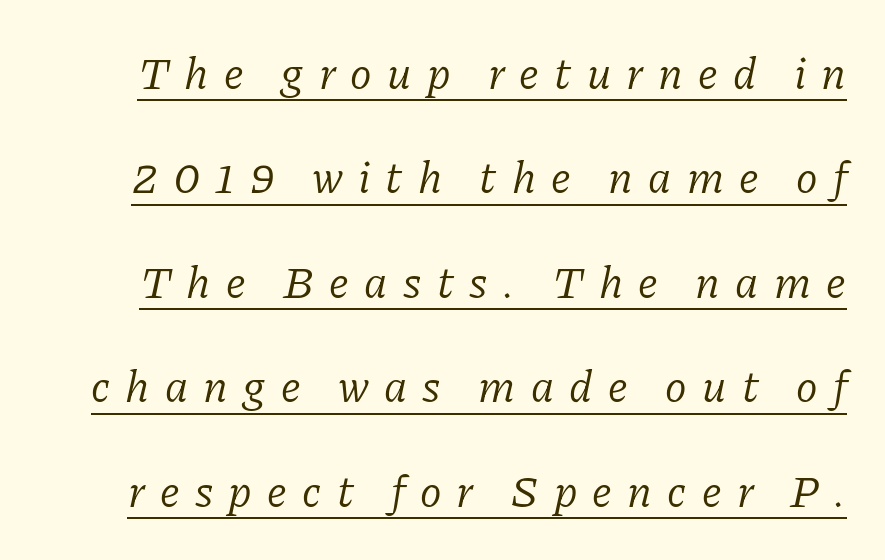
{"serif": "yes", "italic": "yes", "lean": "right", "slant_degrees": 11, "bold": "no", "weight": "light", "width": "normal", "stroke_contrast": "low", "x_height": "medium", "monospaced": "no", "underline": "yes", "line_spacing": "loose", "line_spacing_ratio": 2.32, "letter_spacing": "wide", "letter_spacing_em": 0.34, "glyph_px": 45}
